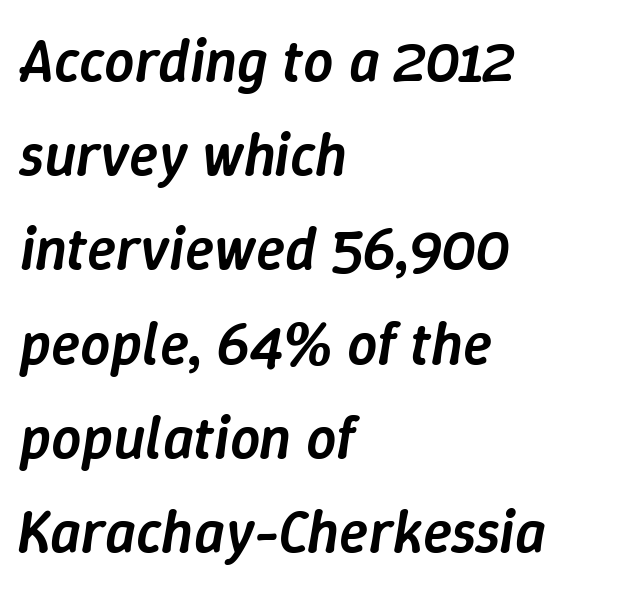
{"italic": "yes", "lean": "right", "slant_degrees": 9, "bold": "semi", "weight": "semibold", "width": "normal", "stroke_contrast": "low", "x_height": "medium", "monospaced": "no", "underline": "no", "align": "left", "line_spacing": "normal", "line_spacing_ratio": 1.57, "letter_spacing": "normal", "letter_spacing_em": 0.0, "glyph_px": 60}
